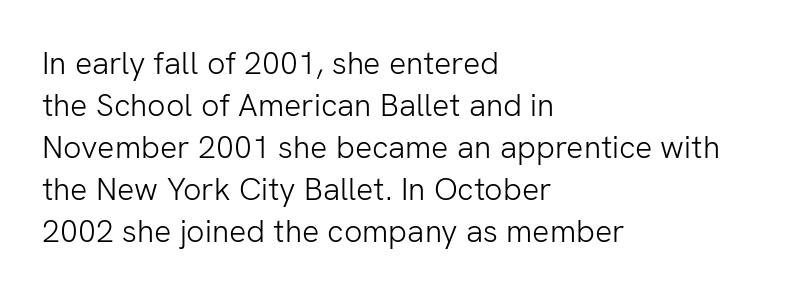
Q: Is the text bold? A: No.
Q: Is the text italic (slanted)? A: No, it is upright.
Q: Is the typeface a serif or a sans-serif typeface? A: Sans-serif.
Q: Is the text underlined? A: No.
Q: How is the paragraph aligned? A: Left-aligned.
Q: Is the spacing between letters normal or unusually wide? A: Normal.
Q: Is the spacing between lines tight, normal or loose? A: Normal.
Q: Width (condensed, normal, or wide)? A: Normal.
Q: Stroke contrast? A: Low.
Q: x-height? A: Medium.
Q: Monospaced? A: No.
